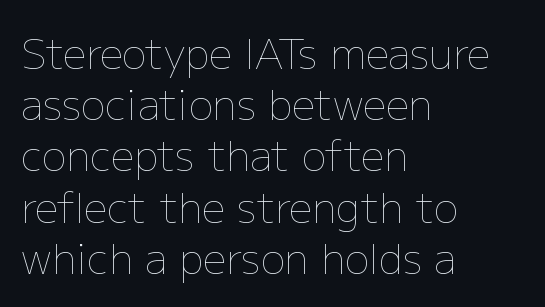
{"italic": "no", "bold": "no", "weight": "thin", "width": "normal", "stroke_contrast": "low", "x_height": "medium", "monospaced": "no", "underline": "no", "align": "left", "line_spacing": "normal", "line_spacing_ratio": 1.25, "letter_spacing": "normal", "letter_spacing_em": 0.0, "glyph_px": 41}
